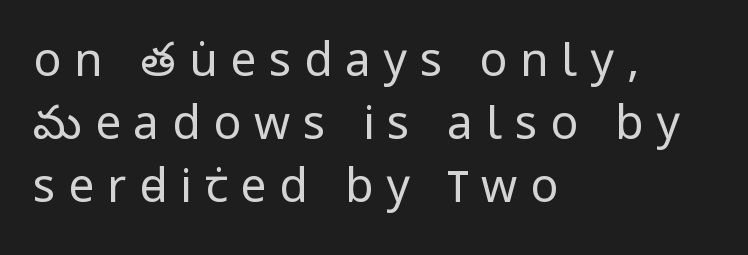
The image shows 46 px regular-weight, condensed sans-serif type, upright; set left-aligned, normal line spacing (1.37x), unusually wide letter spacing (+0.28 em), not underlined; low stroke contrast and a large x-height.
